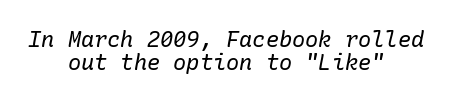
In terms of letterspacing, this is plain default setting. Rendered with sloped, italic letterforms. Stems here are at most as thick as an everyday book face. The specimen omits any rule beneath the text block's lines. Neither beginnings nor endings align; midpoints do. Interline gaps are noticeably narrow in this sample.
